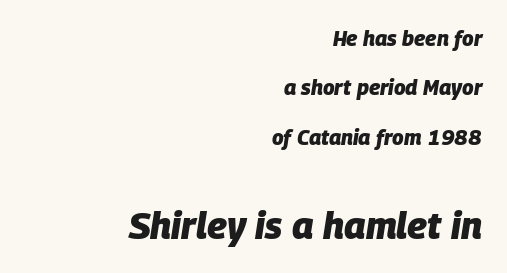
{"italic": "yes", "lean": "right", "slant_degrees": 9, "bold": "yes", "weight": "heavy", "width": "normal", "stroke_contrast": "low", "x_height": "large", "monospaced": "no", "underline": "no", "align": "right", "line_spacing": "loose", "line_spacing_ratio": 2.35, "letter_spacing": "normal", "letter_spacing_em": 0.0, "larger_block": "second", "size_ratio": 1.76, "glyph_px": 37}
